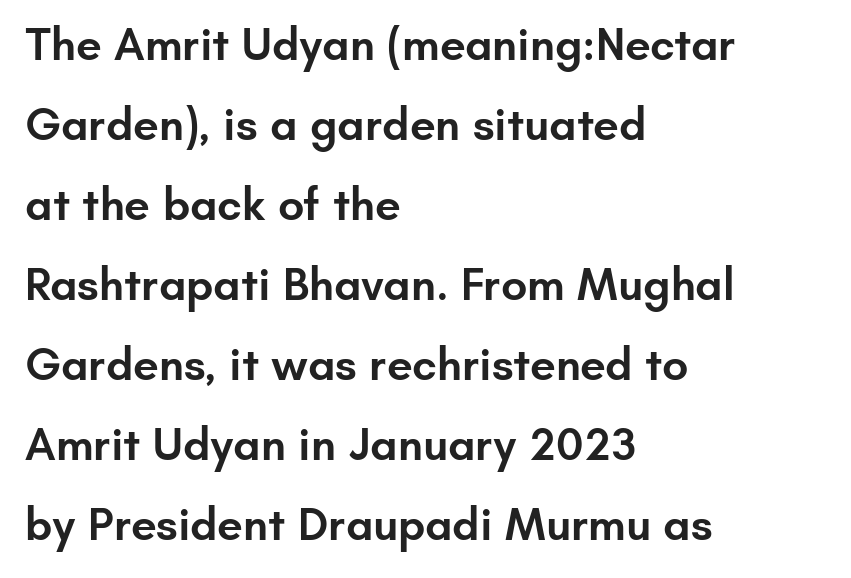
The rendering keeps characters at their native spacing. The space beneath each line is pristine and unruled. Vertical strokes here are truly vertical. Horizontally, the lines are justified to the leading edge only. I'd call this a sans setting — the letters go barefoot. This is the in-between weight designers call semibold or demi.
